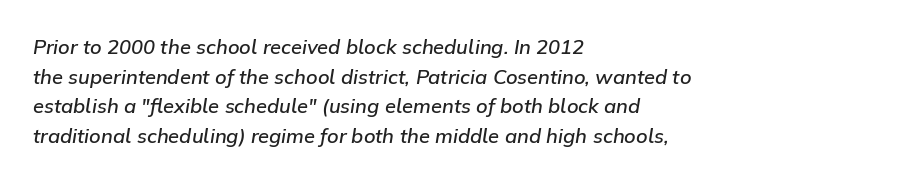
Q: Is the text bold? A: Semi-bold.
Q: Is the text italic (slanted)? A: Yes, it leans right by about 9 degrees.
Q: Is the text underlined? A: No.
Q: How is the paragraph aligned? A: Left-aligned.
Q: Is the spacing between letters normal or unusually wide? A: Normal.
Q: Is the spacing between lines tight, normal or loose? A: Normal.
